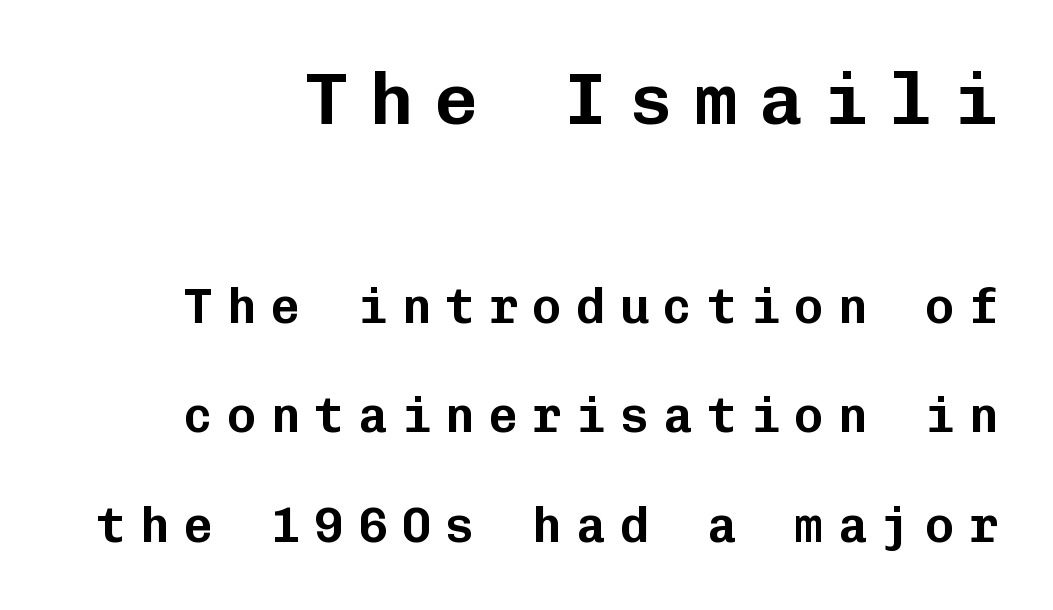
Decoration check: the copy has no underline. The lettering holds an erect, upright posture throughout. The glyphs in this specimen are sans serif. If you squint, the top block still reads clearly — it's the larger of the two. In terms of letterspacing, this is a distinctly airy, spread setting. Students, observe: this is what heavily led, spacious text looks like.
